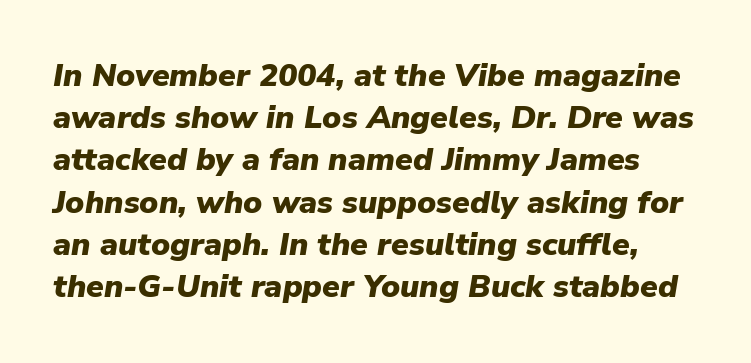
The image shows 32 px heavy type, italic (leaning right); set normal line spacing (1.32x), normal letter spacing, not underlined; low stroke contrast and a medium x-height.
